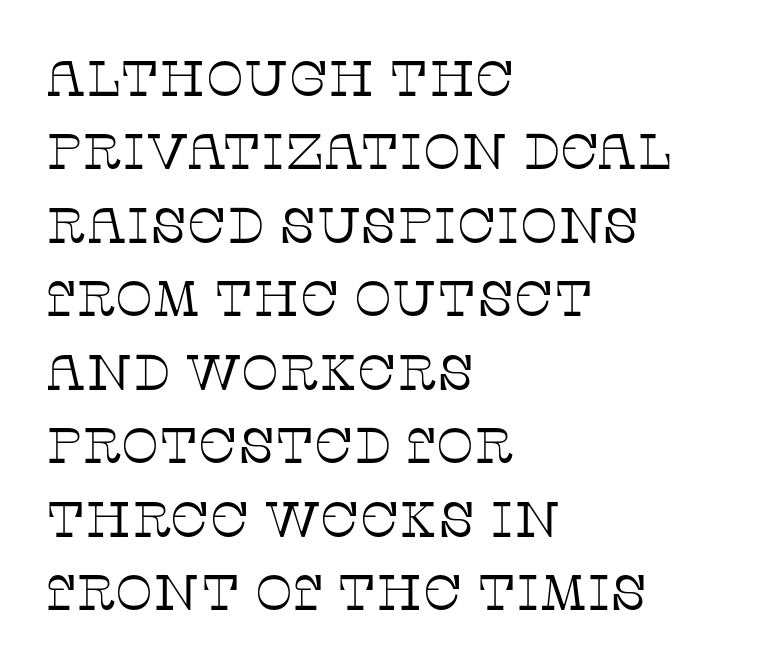
{"serif": "yes", "italic": "no", "bold": "no", "weight": "thin", "width": "normal", "stroke_contrast": "low", "x_height": "large", "monospaced": "no", "underline": "no", "align": "left", "line_spacing": "normal", "line_spacing_ratio": 1.47, "letter_spacing": "normal", "letter_spacing_em": 0.0, "glyph_px": 50}
